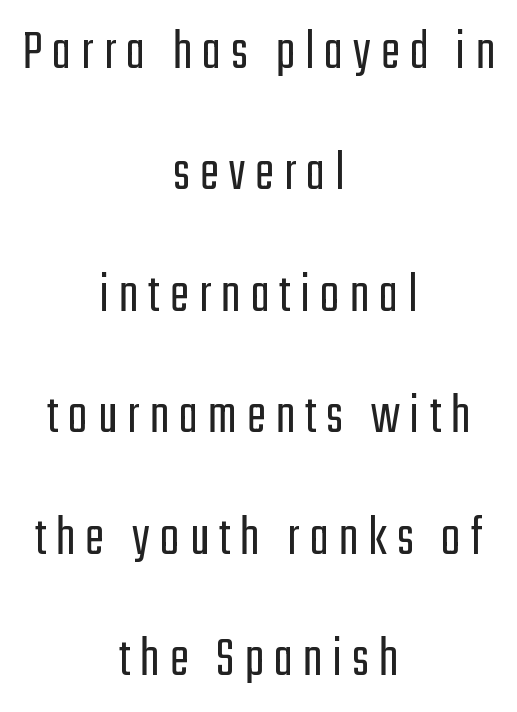
{"serif": "no", "italic": "no", "bold": "no", "weight": "light", "width": "condensed", "stroke_contrast": "low", "x_height": "medium", "monospaced": "no", "underline": "no", "align": "center", "line_spacing": "loose", "line_spacing_ratio": 2.13, "glyph_px": 57}
